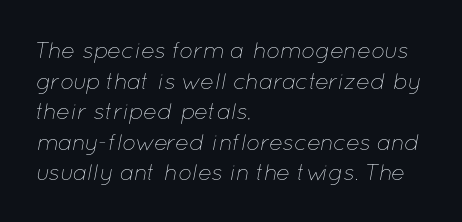
{"italic": "yes", "lean": "right", "slant_degrees": 12, "bold": "no", "underline": "no", "align": "left", "line_spacing": "normal", "line_spacing_ratio": 1.33, "letter_spacing": "normal", "letter_spacing_em": 0.0, "glyph_px": 23}
